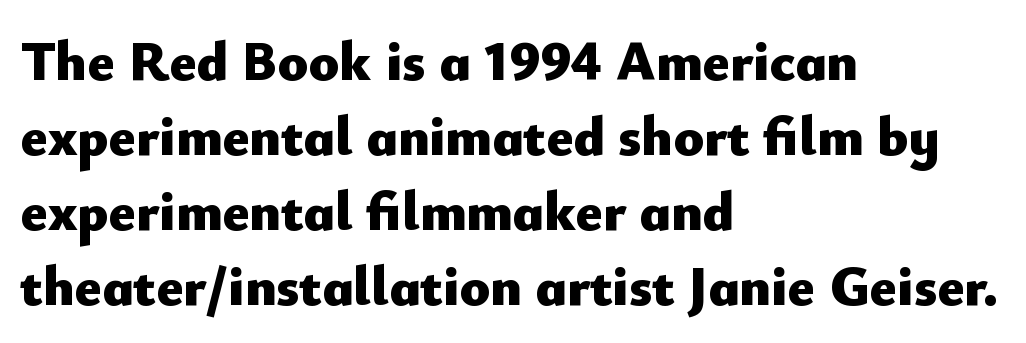
The image shows 56 px heavy sans-serif type, upright; set left-aligned, normal line spacing (1.34x), normal letter spacing, not underlined; low stroke contrast and a small x-height.
